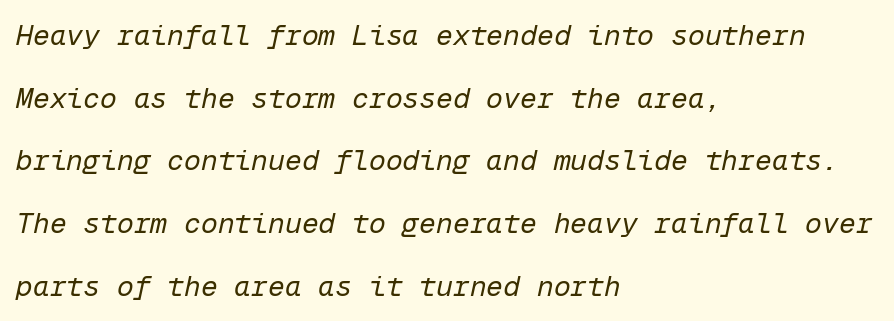
A typesetter would call this leading open, well beyond the default. Italic: yes, the glyphs are oblique. Default kerning and tracking; the words read as compact shapes. The passage shown is not underscored anywhere. Letters have the restrained weight of plain body copy at most.
